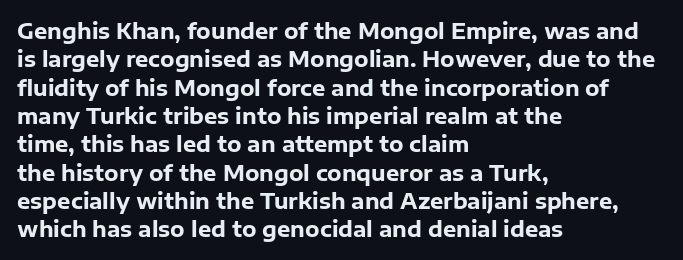
{"italic": "no", "bold": "yes", "underline": "no", "align": "left", "line_spacing": "normal", "line_spacing_ratio": 1.35, "letter_spacing": "normal", "letter_spacing_em": 0.0, "glyph_px": 21}
